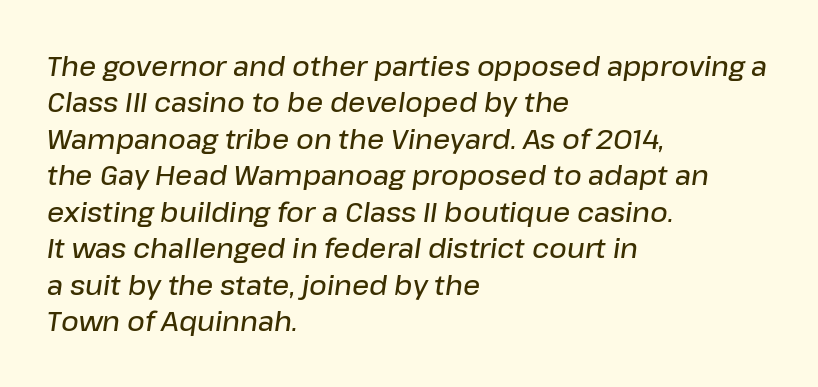
Q: Is the text bold? A: Semi-bold.
Q: Is the text italic (slanted)? A: Yes, it leans right by about 8 degrees.
Q: Is the text underlined? A: No.
Q: How is the paragraph aligned? A: Left-aligned.
Q: Is the spacing between letters normal or unusually wide? A: Normal.
Q: Is the spacing between lines tight, normal or loose? A: Normal.
